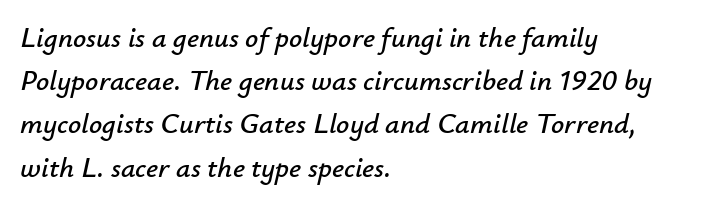
Q: Is the text italic (slanted)? A: Yes, it leans right by about 12 degrees.
Q: Is the text underlined? A: No.
Q: How is the paragraph aligned? A: Left-aligned.
Q: Is the spacing between letters normal or unusually wide? A: Normal.
Q: Is the spacing between lines tight, normal or loose? A: Normal.
Q: Width (condensed, normal, or wide)? A: Normal.
Q: Stroke contrast? A: Low.
Q: x-height? A: Small.
Q: Monospaced? A: No.
